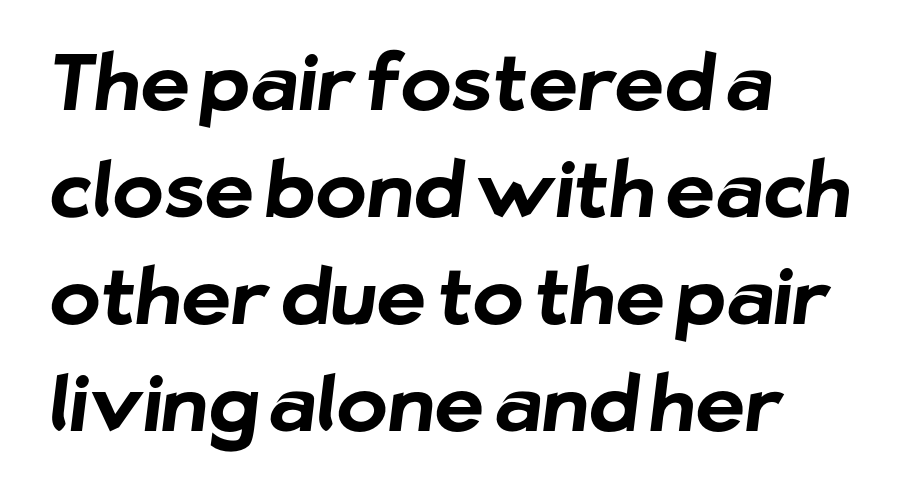
The image shows 77 px bold sans-serif type; set left-aligned, normal line spacing (1.39x), normal letter spacing, not underlined; low stroke contrast and a medium x-height.
